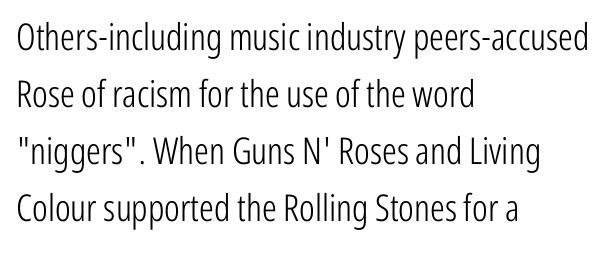
The image shows 37 px light, condensed sans-serif type, upright; set left-aligned, normal line spacing (1.54x), normal letter spacing, not underlined; low stroke contrast and a medium x-height.
